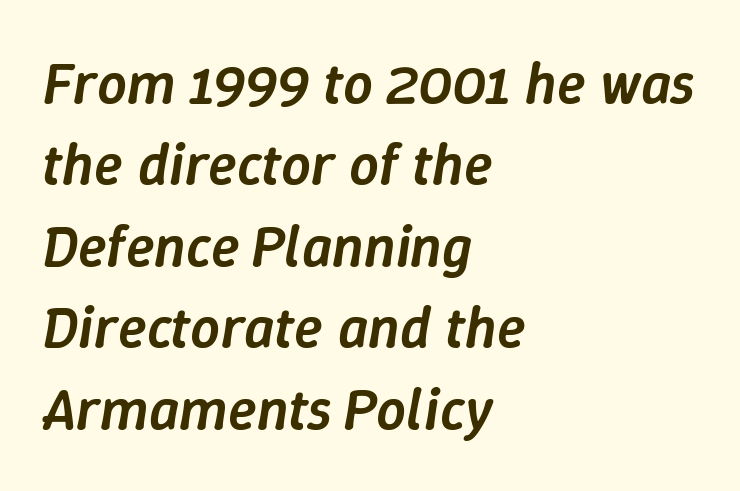
Q: Is the text bold? A: Semi-bold.
Q: Is the text italic (slanted)? A: Yes, it leans right by about 9 degrees.
Q: Is the text underlined? A: No.
Q: How is the paragraph aligned? A: Left-aligned.
Q: Is the spacing between letters normal or unusually wide? A: Normal.
Q: Is the spacing between lines tight, normal or loose? A: Normal.
Q: Width (condensed, normal, or wide)? A: Normal.
Q: Stroke contrast? A: Low.
Q: x-height? A: Medium.
Q: Monospaced? A: No.
